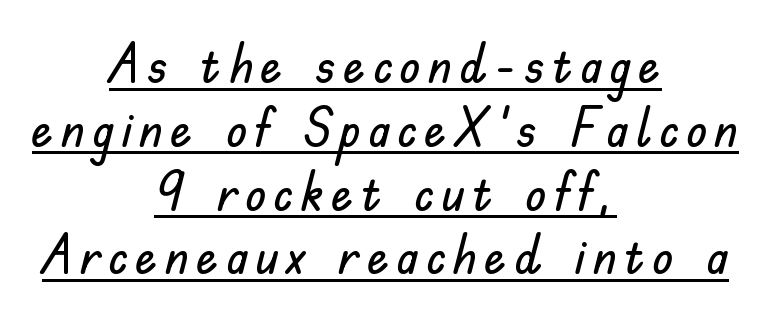
{"serif": "no", "width": "normal", "stroke_contrast": "low", "x_height": "small", "monospaced": "no", "underline": "yes", "align": "center", "line_spacing_ratio": 1.16, "glyph_px": 55}
